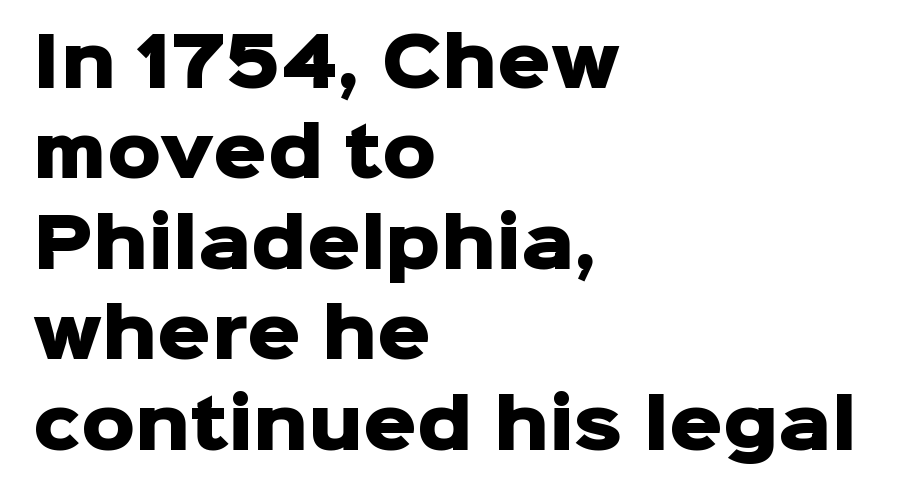
{"serif": "no", "italic": "no", "bold": "yes", "weight": "heavy", "width": "normal", "stroke_contrast": "low", "x_height": "medium", "monospaced": "no", "underline": "no", "align": "left", "line_spacing": "normal", "line_spacing_ratio": 1.35, "letter_spacing": "normal", "letter_spacing_em": 0.0, "glyph_px": 67}
